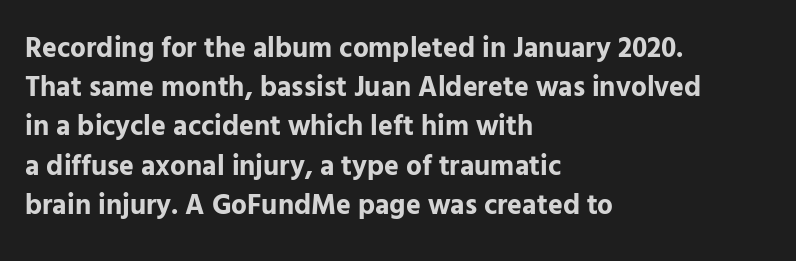
Q: Is the text bold? A: Yes.
Q: Is the text italic (slanted)? A: No, it is upright.
Q: Is the typeface a serif or a sans-serif typeface? A: Sans-serif.
Q: Is the text underlined? A: No.
Q: How is the paragraph aligned? A: Left-aligned.
Q: Is the spacing between letters normal or unusually wide? A: Normal.
Q: Is the spacing between lines tight, normal or loose? A: Normal.
Q: Width (condensed, normal, or wide)? A: Normal.
Q: Stroke contrast? A: Low.
Q: x-height? A: Medium.
Q: Monospaced? A: No.
